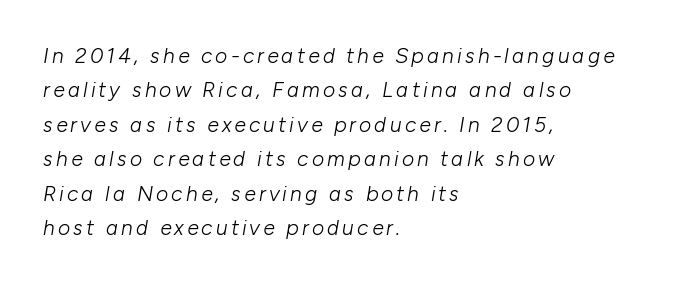
The image shows 21 px text type, italic (leaning right); set left-aligned, normal line spacing (1.64x), not underlined.
